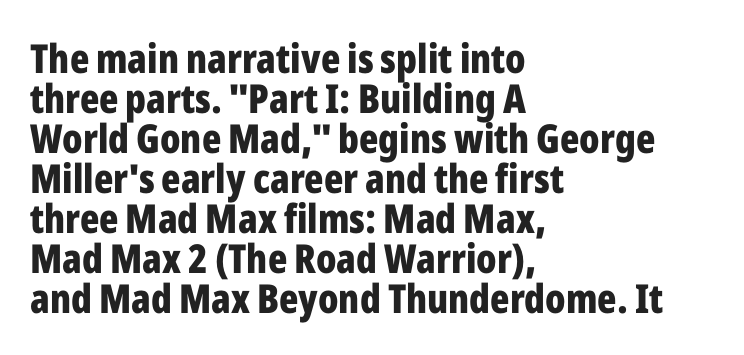
Q: Is the text bold? A: Yes.
Q: Is the text italic (slanted)? A: No, it is upright.
Q: Is the typeface a serif or a sans-serif typeface? A: Sans-serif.
Q: Is the text underlined? A: No.
Q: How is the paragraph aligned? A: Left-aligned.
Q: Is the spacing between letters normal or unusually wide? A: Normal.
Q: Is the spacing between lines tight, normal or loose? A: Tight.
Q: Width (condensed, normal, or wide)? A: Condensed.
Q: Stroke contrast? A: Low.
Q: x-height? A: Medium.
Q: Monospaced? A: No.
